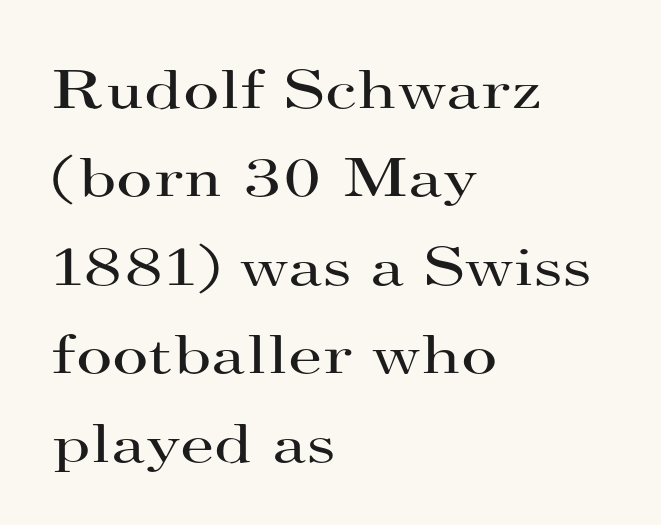
Stems and bowls with no extra thickness — not bold. Reading down the block, your eye returns to a fixed left position each line. The passage shown is typeset with a serif family. Varying glyph widths throughout — classic text-font behaviour. In terms of letterspacing, this is plain default setting.
